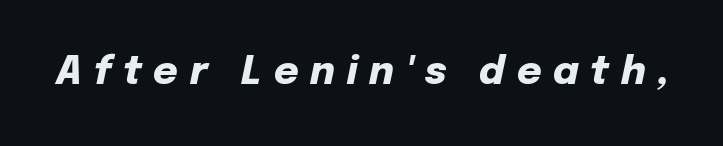
{"italic": "yes", "lean": "right", "slant_degrees": 12, "bold": "yes", "weight": "heavy", "width": "normal", "stroke_contrast": "low", "x_height": "medium", "monospaced": "no", "underline": "no", "letter_spacing": "wide", "letter_spacing_em": 0.31, "glyph_px": 38}
